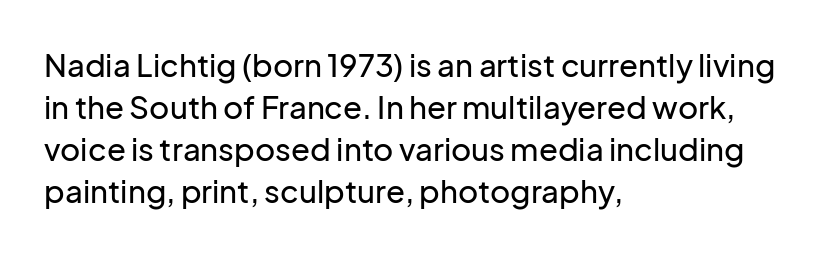
Q: Is the text italic (slanted)? A: No, it is upright.
Q: Is the typeface a serif or a sans-serif typeface? A: Sans-serif.
Q: Is the text underlined? A: No.
Q: How is the paragraph aligned? A: Left-aligned.
Q: Is the spacing between letters normal or unusually wide? A: Normal.
Q: Is the spacing between lines tight, normal or loose? A: Normal.
Q: Width (condensed, normal, or wide)? A: Normal.
Q: Stroke contrast? A: Low.
Q: x-height? A: Medium.
Q: Monospaced? A: No.
